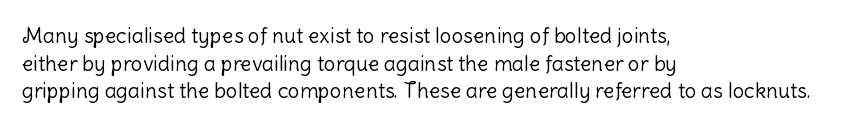
The image shows 21 px text type, upright; set left-aligned, normal line spacing (1.32x), normal letter spacing, not underlined.
